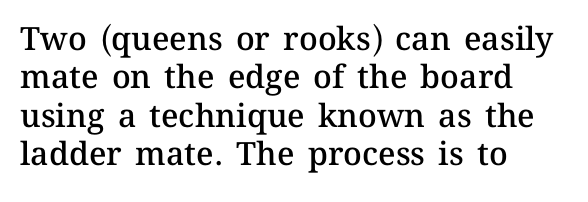
{"italic": "no", "bold": "semi", "weight": "semibold", "width": "normal", "stroke_contrast": "medium", "x_height": "medium", "monospaced": "no", "underline": "no", "align": "left", "line_spacing_ratio": 1.2, "letter_spacing": "normal", "letter_spacing_em": 0.0, "glyph_px": 32}
